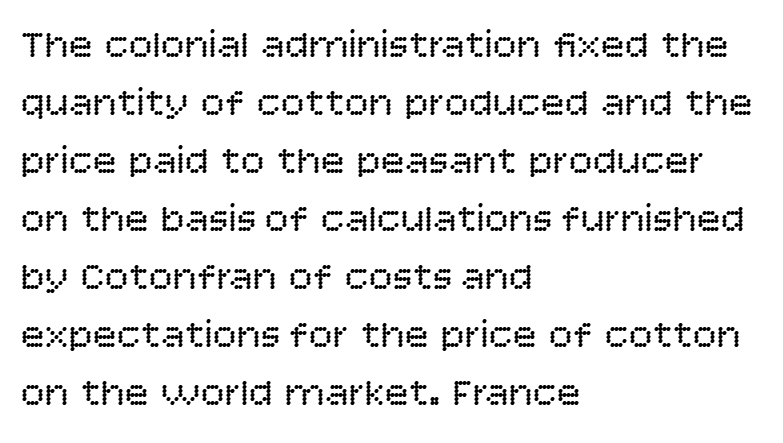
The image shows 40 px regular-weight sans-serif type, upright; set left-aligned, normal line spacing (1.45x), normal letter spacing, not underlined; low stroke contrast and a large x-height.
